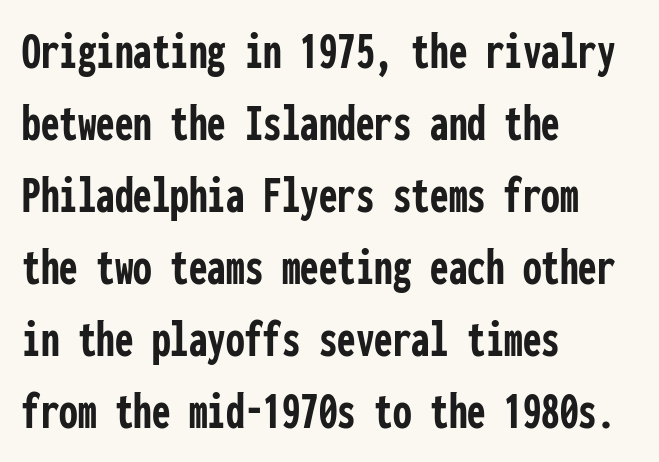
Each letter, wide or thin by design, is forced into the same width here. In terms of leading, this rendering sits right in the middle. Each glyph is drawn with heavy, bold strokes. This sample uses plain, unmodified letter spacing. Ascenders rise straight up at ninety degrees.
